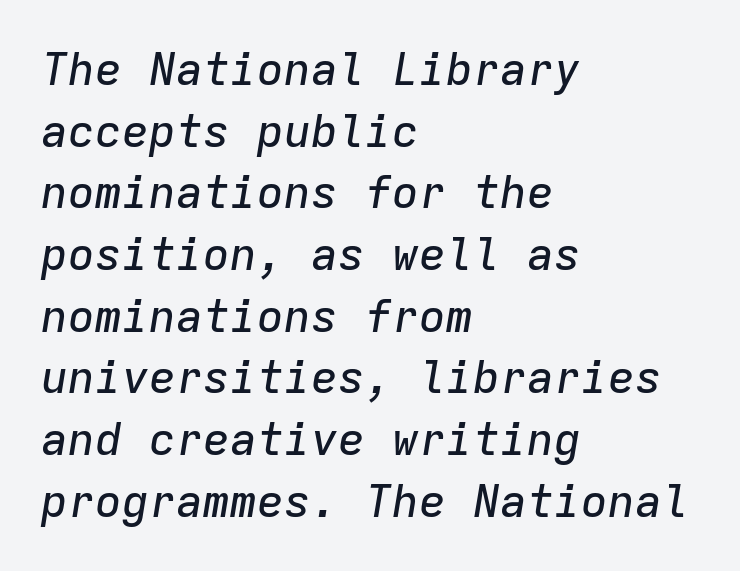
The image shows 45 px text type, italic (leaning right), monospaced; set left-aligned, normal line spacing (1.37x), normal letter spacing, not underlined; low stroke contrast and a medium x-height.
